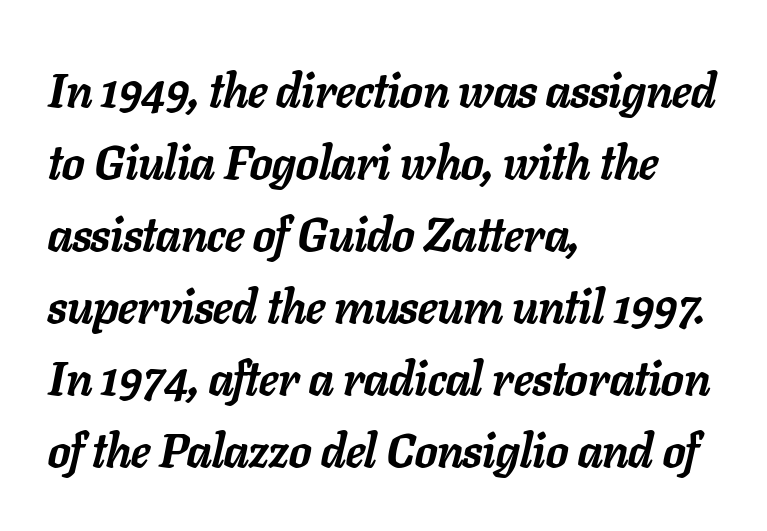
The image shows 47 px semibold type, italic (leaning right); set left-aligned, normal line spacing (1.53x), normal letter spacing, not underlined; low stroke contrast and a medium x-height.
